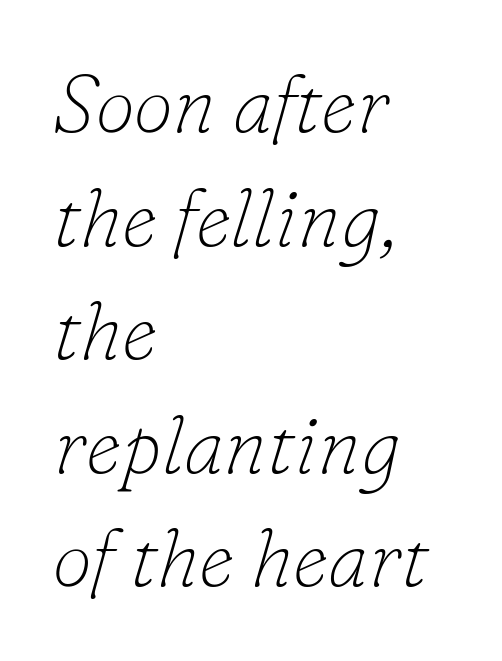
{"serif": "yes", "italic": "yes", "lean": "right", "slant_degrees": 16, "bold": "no", "weight": "thin", "width": "normal", "stroke_contrast": "low", "x_height": "small", "monospaced": "no", "underline": "no", "align": "left", "line_spacing": "normal", "line_spacing_ratio": 1.42, "letter_spacing": "normal", "letter_spacing_em": 0.0, "glyph_px": 80}
